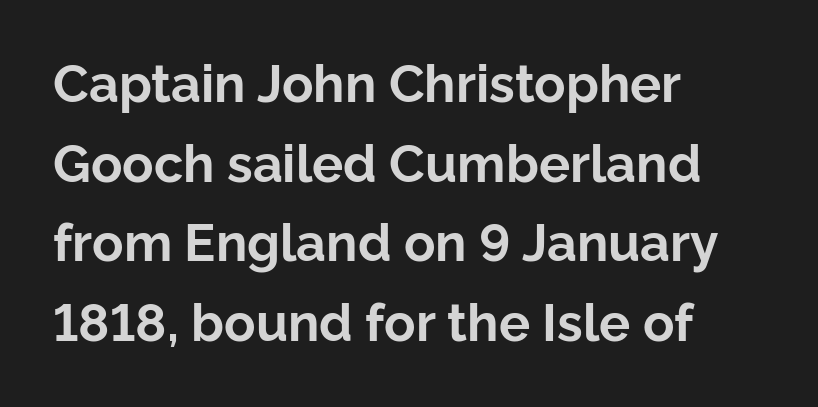
Q: Is the text bold? A: Yes.
Q: Is the text italic (slanted)? A: No, it is upright.
Q: Is the typeface a serif or a sans-serif typeface? A: Sans-serif.
Q: Is the text underlined? A: No.
Q: How is the paragraph aligned? A: Left-aligned.
Q: Is the spacing between letters normal or unusually wide? A: Normal.
Q: Is the spacing between lines tight, normal or loose? A: Normal.
Q: Width (condensed, normal, or wide)? A: Normal.
Q: Stroke contrast? A: Low.
Q: x-height? A: Medium.
Q: Monospaced? A: No.
